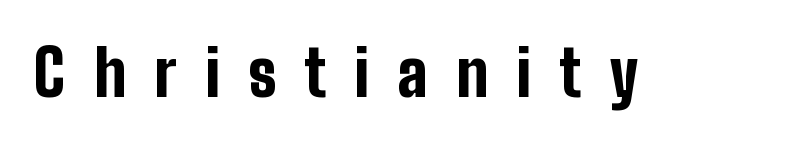
Q: Is the text bold? A: Yes.
Q: Is the text italic (slanted)? A: No, it is upright.
Q: Is the typeface a serif or a sans-serif typeface? A: Sans-serif.
Q: Is the text underlined? A: No.
Q: Is the spacing between letters normal or unusually wide? A: Unusually wide.
Q: Width (condensed, normal, or wide)? A: Condensed.
Q: Stroke contrast? A: Low.
Q: x-height? A: Medium.
Q: Monospaced? A: No.
